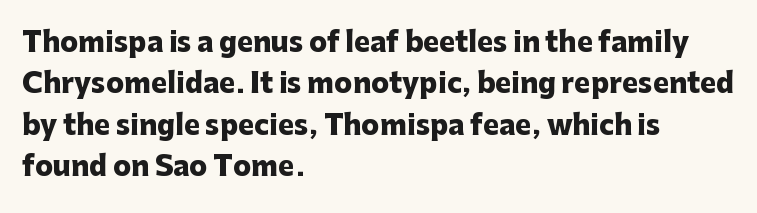
{"italic": "no", "bold": "yes", "underline": "no", "align": "left", "line_spacing": "normal", "line_spacing_ratio": 1.53, "letter_spacing": "normal", "letter_spacing_em": 0.0, "glyph_px": 27}
